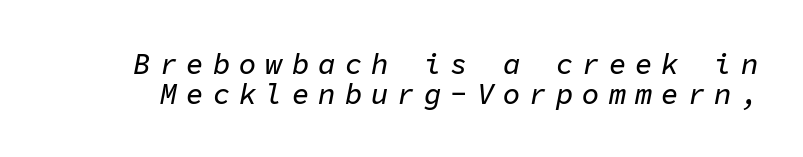
Q: Is the text italic (slanted)? A: Yes, it leans right by about 11 degrees.
Q: Is the text underlined? A: No.
Q: Is the spacing between letters normal or unusually wide? A: Unusually wide.
Q: Is the spacing between lines tight, normal or loose? A: Tight.
Q: Width (condensed, normal, or wide)? A: Normal.
Q: Stroke contrast? A: Low.
Q: x-height? A: Medium.
Q: Monospaced? A: Yes.
